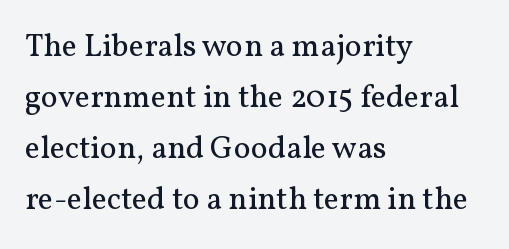
Honestly, the letter spacing is just normal — you wouldn't notice it. Does the copy run flush right? No — it runs flush left. These lines are rendered in a variable-pitch font. Regarding serifs, this sample has them.
